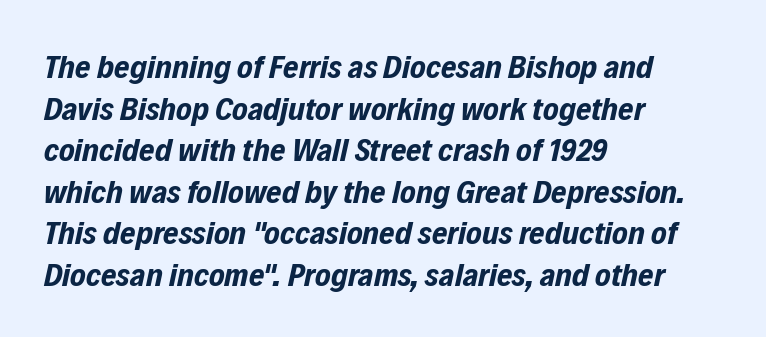
Yep, that's italic — everything's leaning. Look at the tracking — it's just the regular setting, nothing added. The rendering uses natural spacing where letterforms have individual widths. Caption: multi-line text, flush left, ragged right. Decoration check: the copy has no underline.
